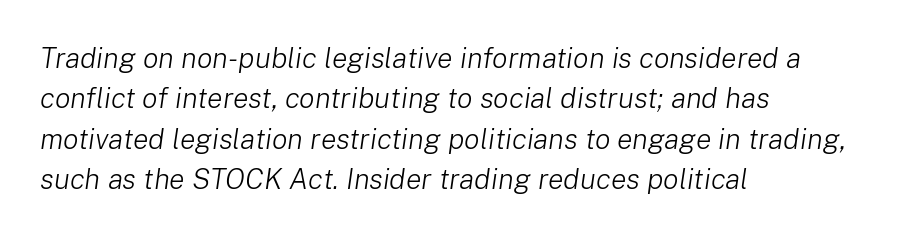
Vertical spacing — default. You could call the tracking neutral — neither tight nor loose. This is not heavy type; no bold has been used. Is this a fixed-width face? No — the glyphs have proportional, varying widths. The text carries the slant typical of an italic or oblique font.
